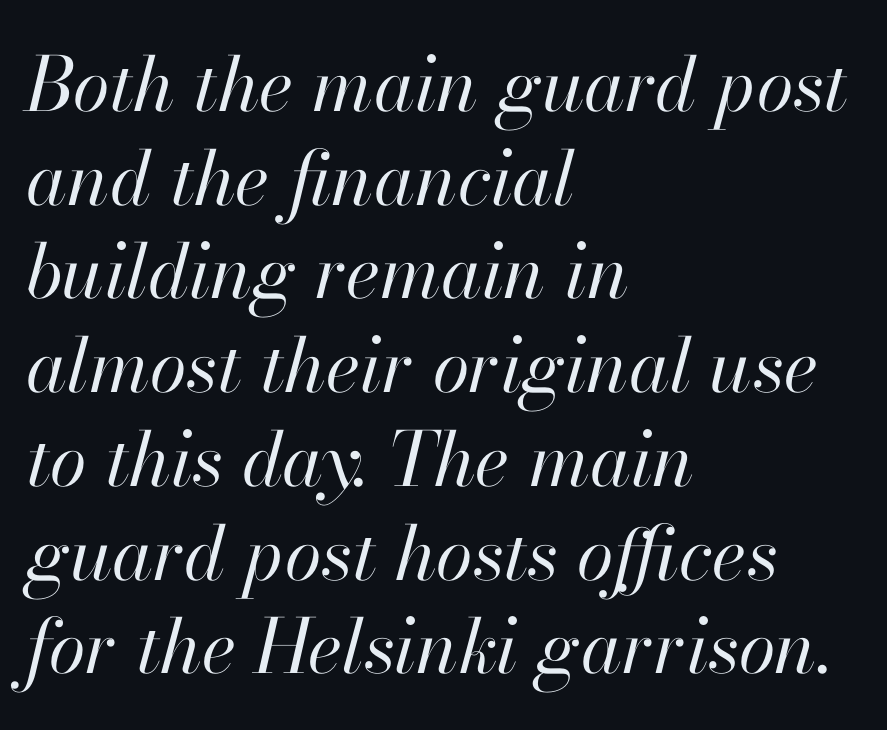
{"italic": "yes", "lean": "right", "slant_degrees": 13, "bold": "no", "weight": "regular", "width": "normal", "stroke_contrast": "high", "x_height": "small", "monospaced": "no", "underline": "no", "align": "left", "line_spacing": "normal", "line_spacing_ratio": 1.25, "letter_spacing": "normal", "letter_spacing_em": 0.0, "glyph_px": 75}
